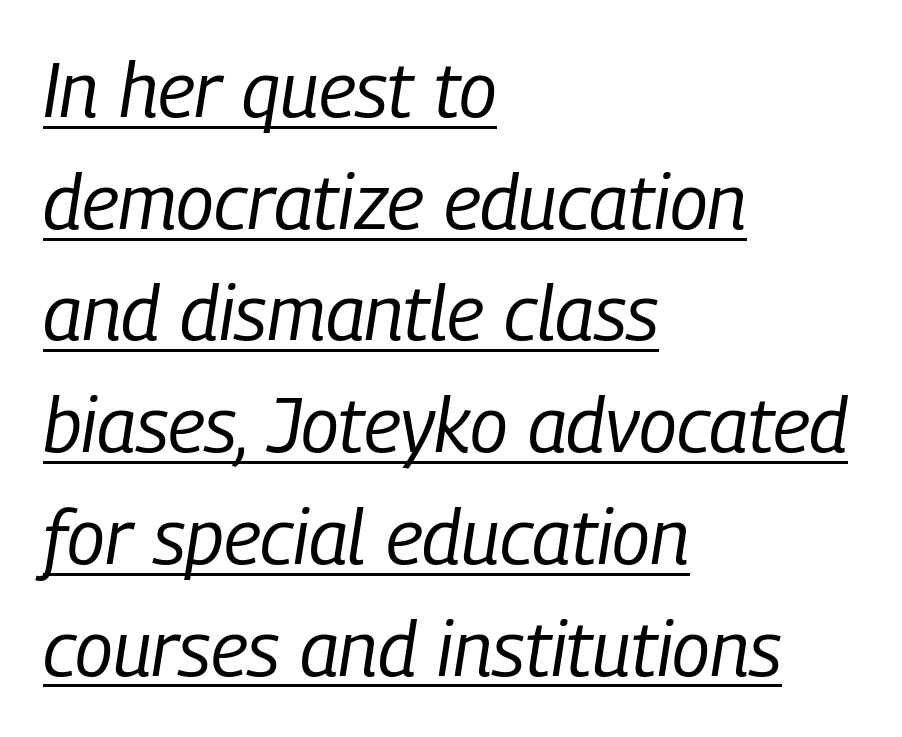
Q: Is the text bold? A: No.
Q: Is the text italic (slanted)? A: Yes, it leans right by about 9 degrees.
Q: Is the text underlined? A: Yes.
Q: How is the paragraph aligned? A: Left-aligned.
Q: Is the spacing between letters normal or unusually wide? A: Normal.
Q: Is the spacing between lines tight, normal or loose? A: Normal.
Q: Width (condensed, normal, or wide)? A: Condensed.
Q: Stroke contrast? A: Low.
Q: x-height? A: Medium.
Q: Monospaced? A: No.
